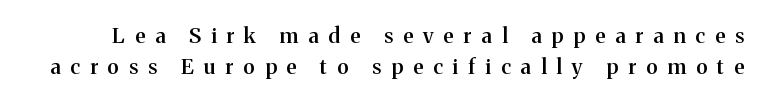
Lines of text with bare space underneath. Compared with typical paragraphs, the rows here are spaced about the same. Students, note that the glyphs here are deliberately spaced far apart. Slightly chunky letters — semibold, I'd say, not full bold. The axis of the letterforms is exactly vertical.
